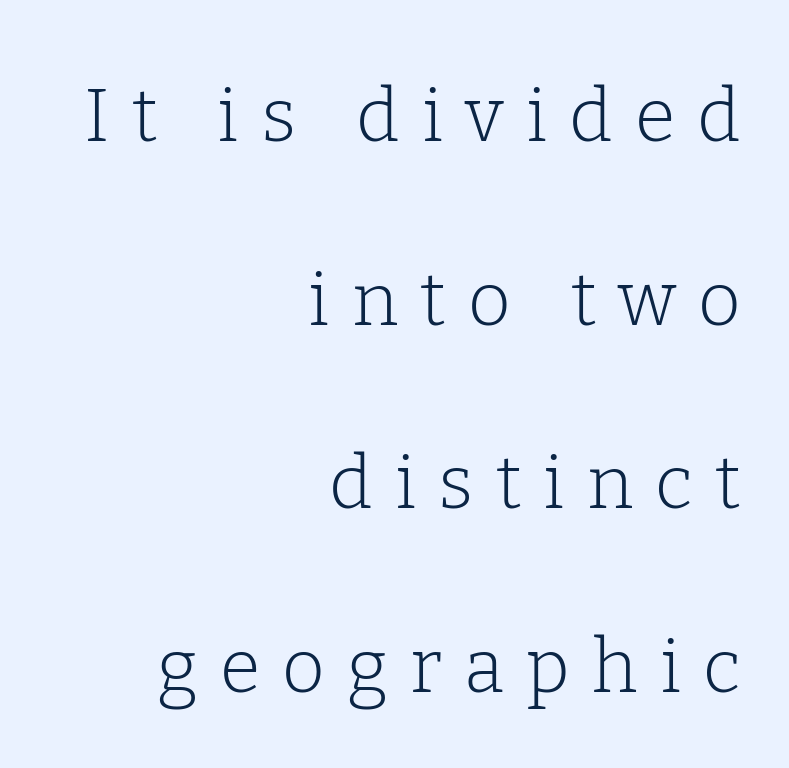
Q: Is the text bold? A: No.
Q: Is the text italic (slanted)? A: No, it is upright.
Q: Is the typeface a serif or a sans-serif typeface? A: Serif.
Q: Is the text underlined? A: No.
Q: How is the paragraph aligned? A: Right-aligned.
Q: Is the spacing between letters normal or unusually wide? A: Unusually wide.
Q: Is the spacing between lines tight, normal or loose? A: Loose.
Q: Width (condensed, normal, or wide)? A: Normal.
Q: Stroke contrast? A: Low.
Q: x-height? A: Medium.
Q: Monospaced? A: No.
